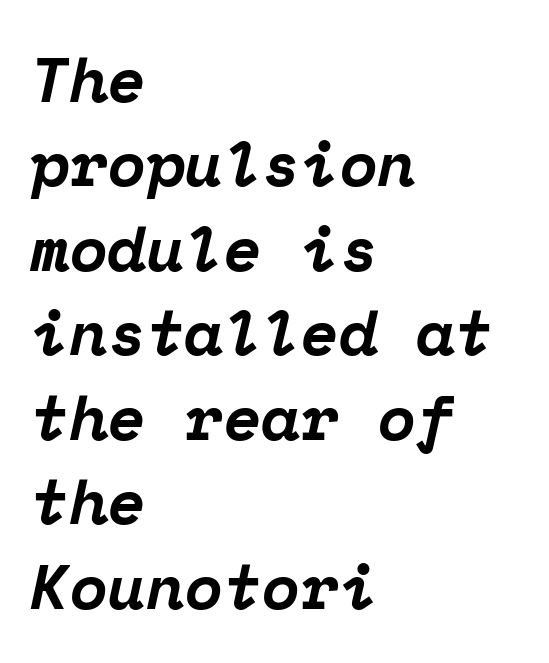
{"serif": "yes", "italic": "yes", "lean": "right", "slant_degrees": 12, "bold": "yes", "weight": "bold", "width": "normal", "stroke_contrast": "low", "x_height": "medium", "monospaced": "yes", "underline": "no", "align": "left", "line_spacing": "normal", "line_spacing_ratio": 1.34, "letter_spacing": "normal", "letter_spacing_em": 0.0, "glyph_px": 63}
